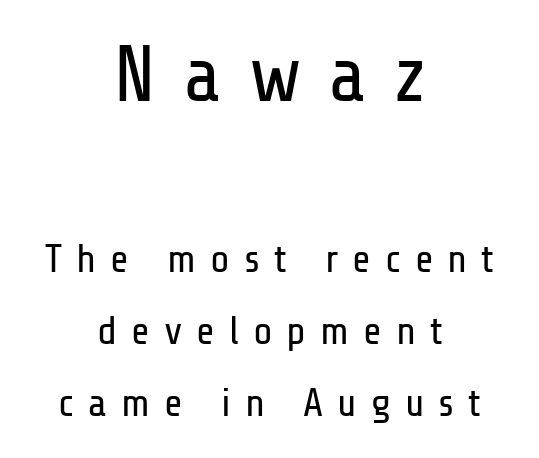
Is the stroke heavy? The answer is a plain regular-or-lighter. The glyphs are unaccompanied by any horizontal stroke below them. Observe the absence of serifs on each vertical stroke in this sample. When letters stand straight like this, we call the style roman or upright. Spacing between characters has been opened up far beyond the box default.
